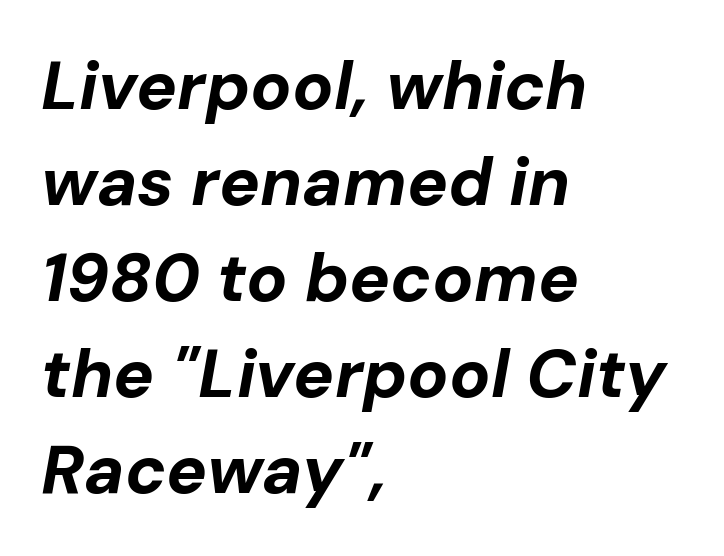
{"italic": "yes", "lean": "right", "slant_degrees": 10, "bold": "yes", "weight": "bold", "width": "normal", "stroke_contrast": "low", "x_height": "medium", "monospaced": "no", "underline": "no", "align": "left", "line_spacing": "normal", "line_spacing_ratio": 1.41, "letter_spacing": "normal", "letter_spacing_em": 0.0, "glyph_px": 68}
